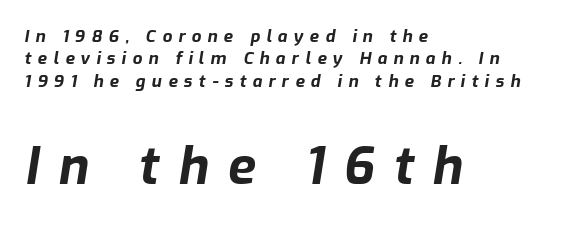
Tracking here is generous; glyphs stand well apart from one another. In terms of weight, the rendering is a true, heavy bold. The lines sit at an ordinary, default distance from one another. An italicized treatment has been applied to the whole sample. Of the two passages, the one underneath uses the larger point size.
